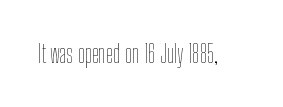
The rendering keeps characters at their native spacing. The font sits on the lighter half of the weight spectrum, regular included. Quick note: underline off. Is there any slant? The stems are plumb.
